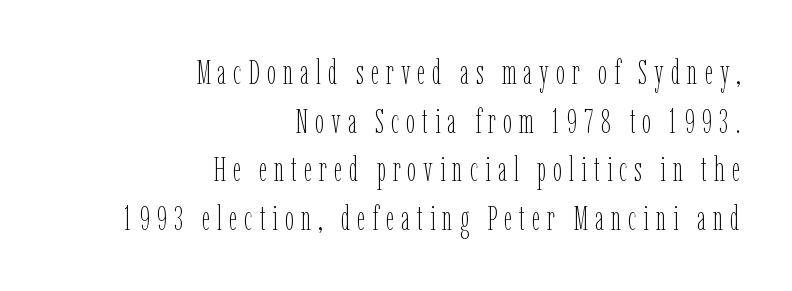
The image shows 33 px thin, condensed type, upright; set right-aligned, normal line spacing (1.47x), unusually wide letter spacing (+0.21 em), not underlined; low stroke contrast and a medium x-height.
